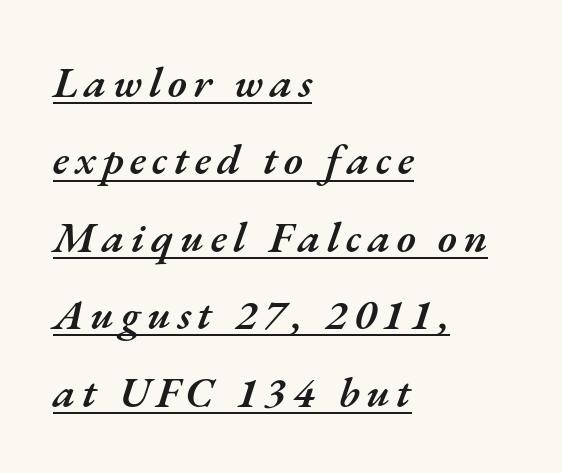
{"italic": "yes", "lean": "right", "slant_degrees": 17, "bold": "semi", "weight": "semibold", "width": "normal", "stroke_contrast": "medium", "x_height": "small", "monospaced": "no", "underline": "yes", "align": "left", "line_spacing_ratio": 1.8, "glyph_px": 43}
